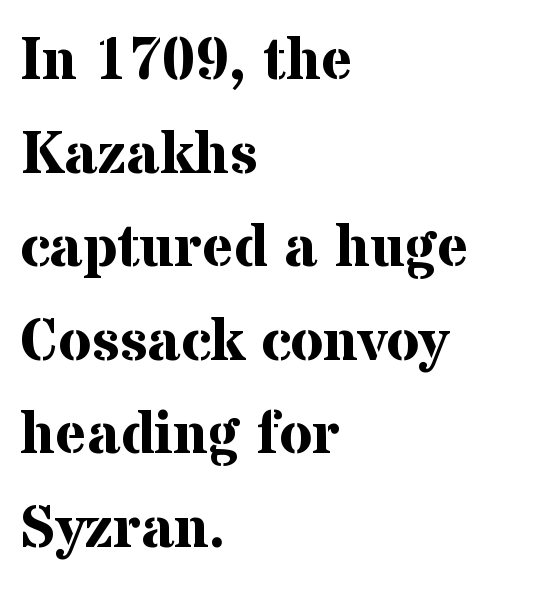
Honestly, the letter spacing is just normal — you wouldn't notice it. Visually the block forms a straight wall on the left and a jagged coastline on the right. The font's upright variant was chosen for this text. Normally led — the rows are evenly, conventionally spaced. Heft: maximum for text — a bold.
